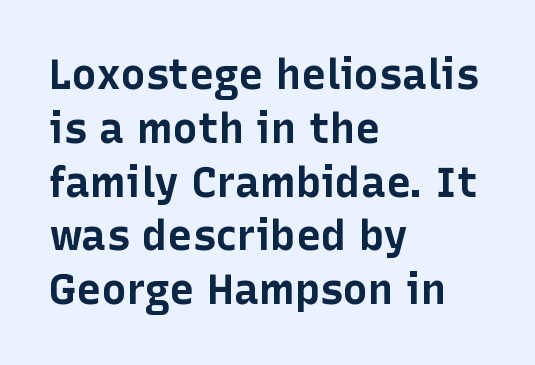
Here the glyphs are tracked normally, forming tight word shapes. The face used here is a sans, in the tradition of grotesques and geometrics. Proportional: the letters do not fall into vertical columns. This rendering uses left alignment, leaving the right contour irregular.
